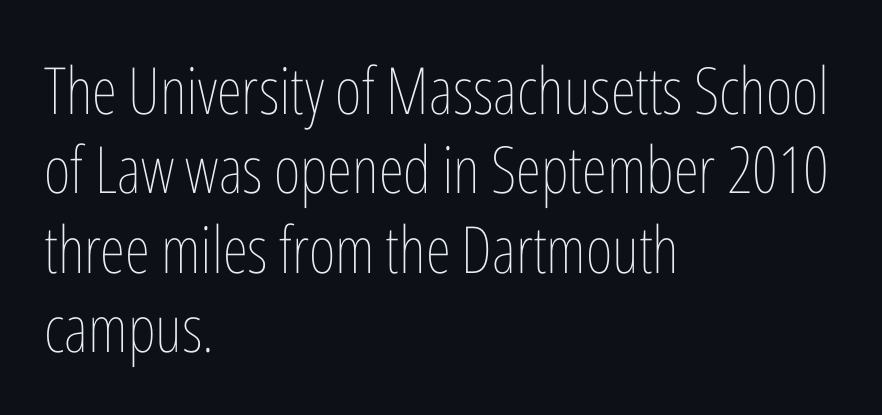
Q: Is the text bold? A: No.
Q: Is the text italic (slanted)? A: No, it is upright.
Q: Is the text underlined? A: No.
Q: How is the paragraph aligned? A: Left-aligned.
Q: Is the spacing between letters normal or unusually wide? A: Normal.
Q: Width (condensed, normal, or wide)? A: Condensed.
Q: Stroke contrast? A: Low.
Q: x-height? A: Medium.
Q: Monospaced? A: No.
